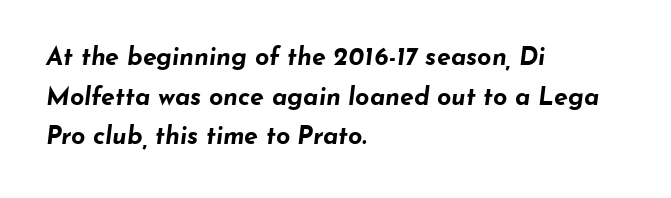
Underline: absent. The rag falls on the right side of this text block. This is heavy type, rendered in bold. The horizontal fit of the characters is conventional and even. The designer left line spacing at the default. The whole block is typeset with a tilt.
